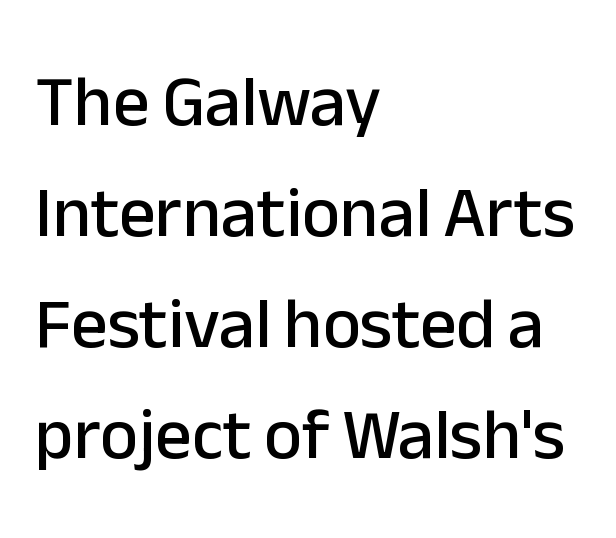
These lines were composed using upright roman letters. A normal amount of white space separates one row of letters from the next. This sample uses plain, unmodified letter spacing. Grotesque or geometric, the face here clearly has no serifs. The setting favours the left margin, as ordinary paragraphs usually do.
